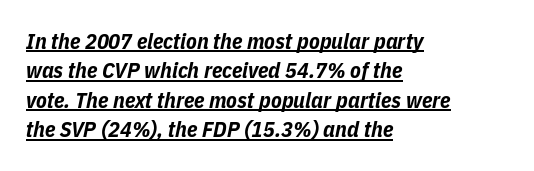
Line beginnings align vertically; line endings do not. In terms of leading, this rendering sits right in the middle. This sample carries an underscore along the baseline area. The passage shown leans; its letterforms are oblique. These lines carry a lot of weight — the face is fully bold. The horizontal fit of the characters is conventional and even.
